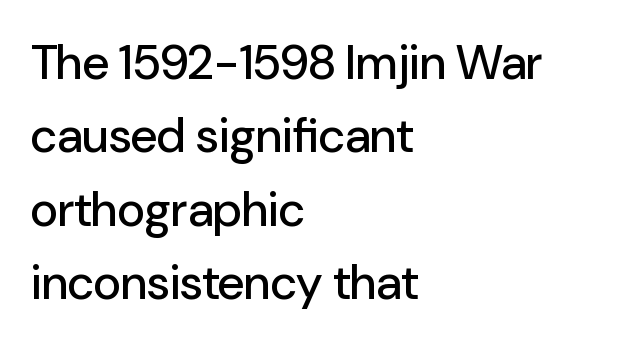
The image shows 48 px sans-serif type, upright; set left-aligned, normal line spacing (1.53x), normal letter spacing, not underlined; low stroke contrast and a medium x-height.
